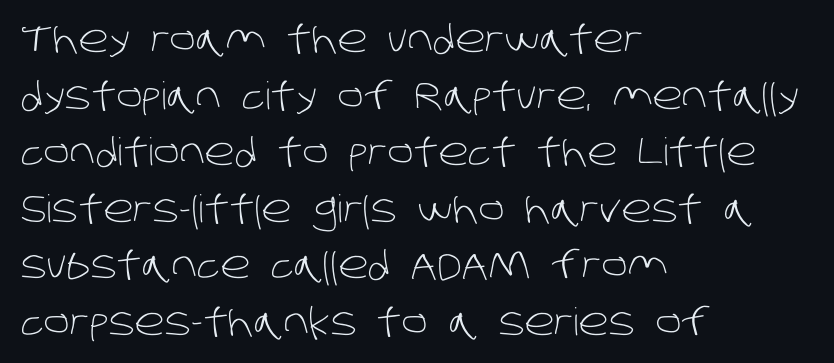
{"serif": "no", "bold": "no", "weight": "light", "width": "normal", "stroke_contrast": "low", "x_height": "large", "monospaced": "no", "underline": "no", "align": "left", "line_spacing": "normal", "line_spacing_ratio": 1.49, "letter_spacing": "normal", "letter_spacing_em": 0.0, "glyph_px": 38}
